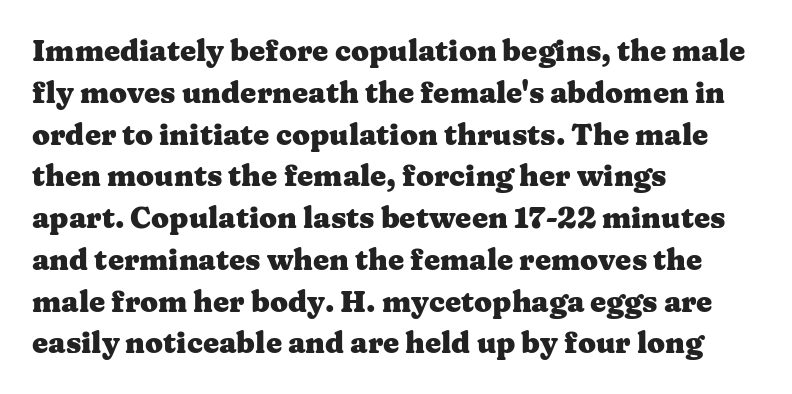
{"serif": "yes", "italic": "no", "bold": "yes", "weight": "heavy", "width": "wide", "stroke_contrast": "medium", "x_height": "medium", "monospaced": "no", "underline": "no", "align": "left", "line_spacing": "normal", "line_spacing_ratio": 1.44, "letter_spacing": "normal", "letter_spacing_em": 0.0, "glyph_px": 29}
